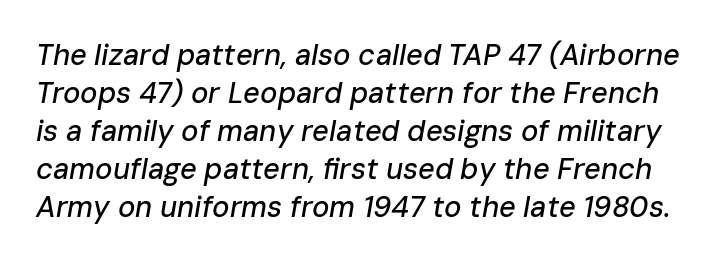
{"italic": "yes", "lean": "right", "slant_degrees": 10, "width": "normal", "stroke_contrast": "low", "x_height": "medium", "monospaced": "no", "underline": "no", "line_spacing": "normal", "line_spacing_ratio": 1.31, "letter_spacing": "normal", "letter_spacing_em": 0.0, "glyph_px": 29}
